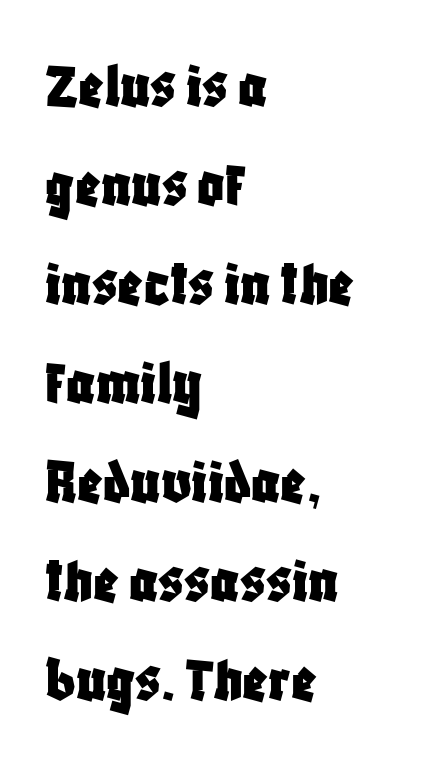
Letter spacing: default. The rows are spaced the way most documents space them. You can tell from the bare stems that sans-serif type was used. Each row of text sits above clean, open space. Varying glyph widths throughout — classic text-font behaviour. The axis of the letterforms is exactly vertical.
